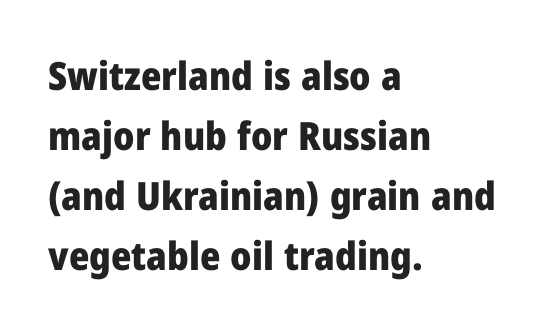
The image shows 39 px heavy sans-serif type, upright; set left-aligned, normal line spacing (1.54x), normal letter spacing, not underlined; low stroke contrast and a medium x-height.
